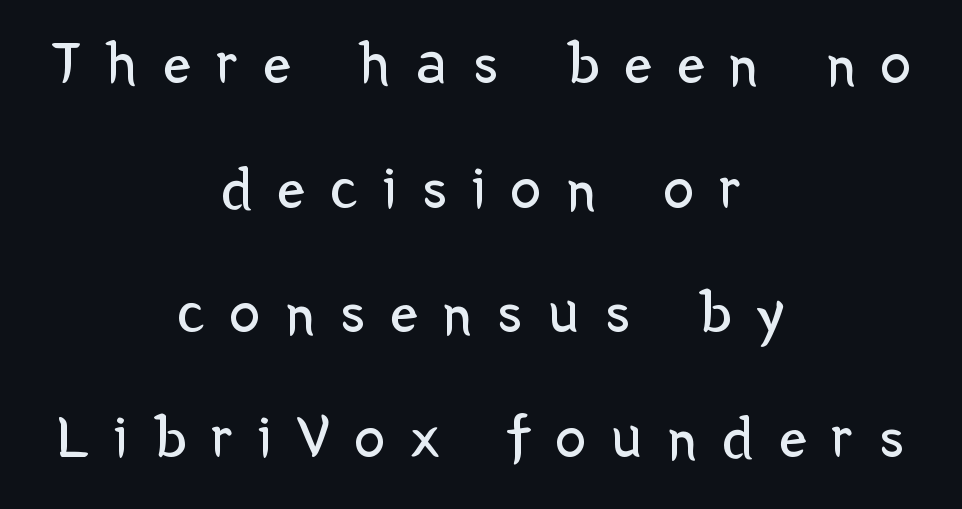
Notice how the passage keeps no hard edge, just a central spine. The lettering stays uniformly vertical, giving the passage a roman look. The horizontal fit of the characters is loose and conspicuously gappy. Is the type heavy? It reads as light-to-regular instead. The block of text is sparse from top to bottom, with ample space between rows.
